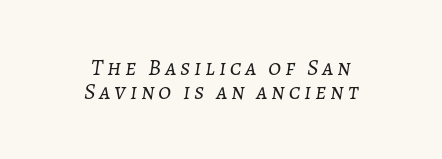
Words float on clear page, feet unadorned. Counters stay open thanks to moderate or lighter strokes. Notice how descenders almost collide with the ascenders below — that's tight leading. A typesetter would mark this as italic. The paragraph has two soft edges and a firm central axis.
